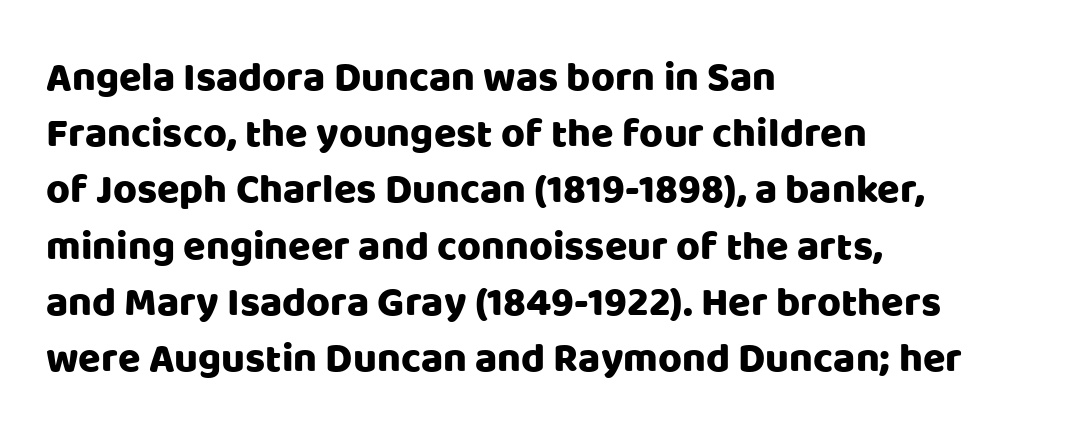
{"serif": "no", "italic": "no", "width": "normal", "stroke_contrast": "low", "x_height": "large", "monospaced": "no", "underline": "no", "align": "left", "line_spacing": "normal", "line_spacing_ratio": 1.37, "letter_spacing": "normal", "letter_spacing_em": 0.0, "glyph_px": 41}
